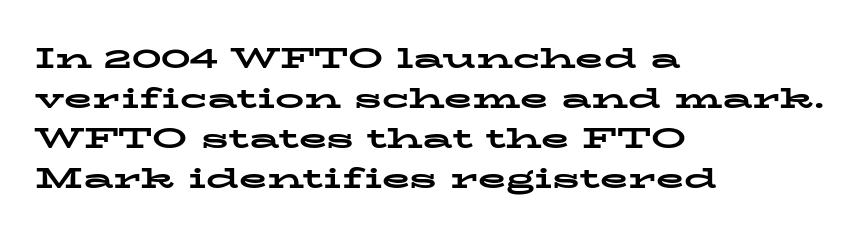
{"serif": "yes", "italic": "no", "bold": "yes", "weight": "bold", "width": "wide", "stroke_contrast": "low", "x_height": "medium", "monospaced": "no", "underline": "no", "align": "left", "line_spacing": "normal", "line_spacing_ratio": 1.38, "letter_spacing": "normal", "letter_spacing_em": 0.0, "glyph_px": 29}
